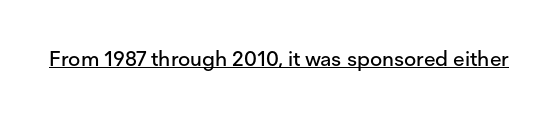
Q: Is the text italic (slanted)? A: No, it is upright.
Q: Is the text underlined? A: Yes.
Q: Is the spacing between letters normal or unusually wide? A: Normal.
